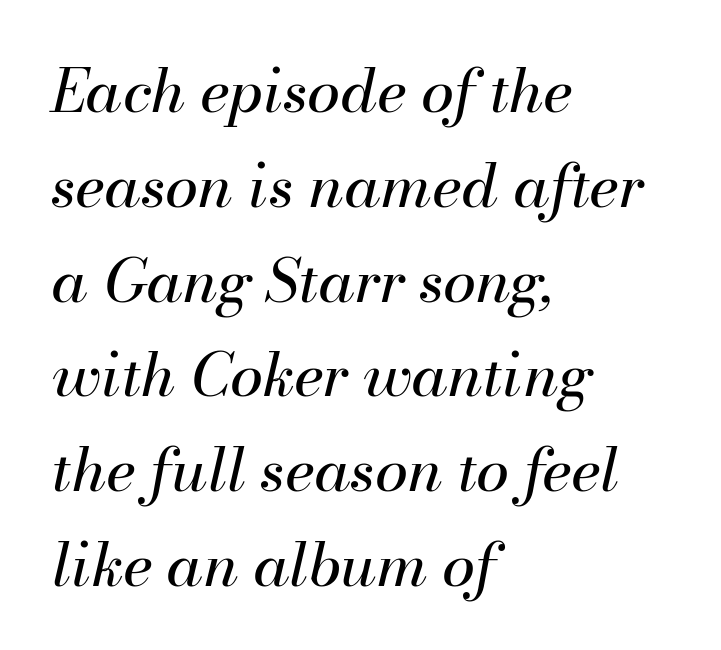
Stroke mass is kept to a normal reading level or below. The text block is weighted toward the left margin, trailing off unevenly rightward. Beneath every word, the page is bare. Proportional: the letters do not fall into vertical columns. These lines were composed using italics.
